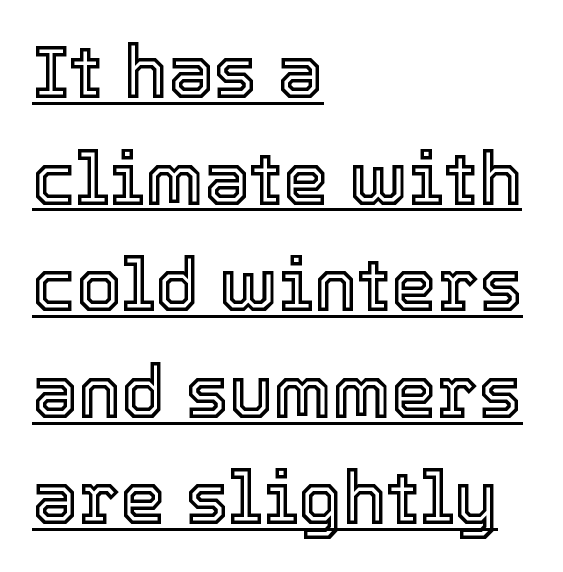
{"italic": "no", "width": "normal", "x_height": "medium", "monospaced": "no", "underline": "yes", "align": "left", "line_spacing": "normal", "line_spacing_ratio": 1.46, "letter_spacing": "normal", "letter_spacing_em": 0.0, "glyph_px": 73}
